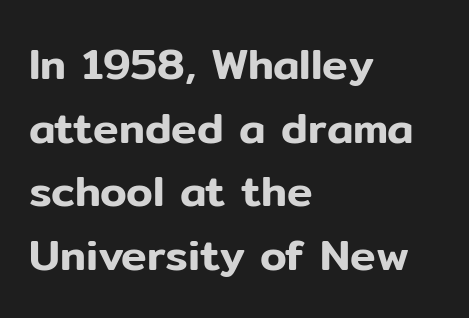
Leading: standard. Where is the straight margin? On the left. These lines are rendered in a variable-pitch font. Inter-character spacing is left at the font's built-in metrics. Tall strokes in this sample are plumb rather than angled. Serif or sans? Sans — the stroke terminals are bare.
